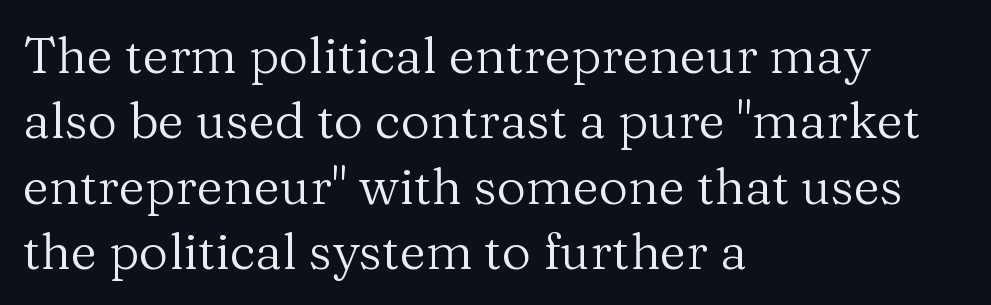
The passage shown is typed in a proportional face where columns would drift. The setting favours the left margin, as ordinary paragraphs usually do. The baseline area is clear. The vertical gap from one line to the next is medium. The face used here is rendered with its standard letterfit.
